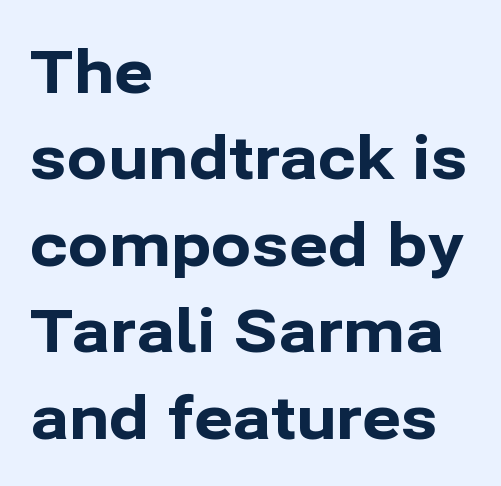
{"serif": "no", "italic": "no", "bold": "yes", "weight": "bold", "width": "normal", "stroke_contrast": "low", "x_height": "medium", "monospaced": "no", "underline": "no", "align": "left", "line_spacing": "normal", "line_spacing_ratio": 1.44, "letter_spacing": "normal", "letter_spacing_em": 0.0, "glyph_px": 60}
